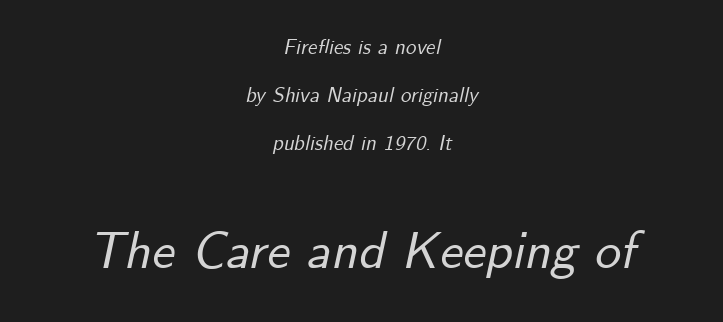
Q: Is the text italic (slanted)? A: Yes, it leans right by about 12 degrees.
Q: Is the text underlined? A: No.
Q: How is the paragraph aligned? A: Centered.
Q: Is the spacing between letters normal or unusually wide? A: Normal.
Q: Is the spacing between lines tight, normal or loose? A: Loose.
Q: Which block of text is set in a larger size, the first (top) or the second (bottom)? A: The second (bottom) one.
Q: Width (condensed, normal, or wide)? A: Normal.
Q: Stroke contrast? A: Low.
Q: x-height? A: Small.
Q: Monospaced? A: No.
